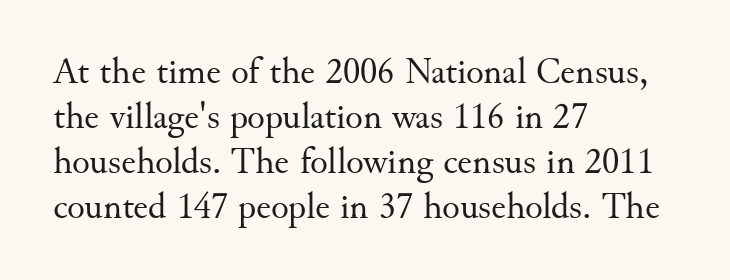
Posture: upright roman. The rendering uses natural spacing where letterforms have individual widths. The glyphs in this specimen are seriffed. In CSS terms this would be text-align: left. Descenders hang freely into open space. Words appear dense and cohesive because spacing is normal.
